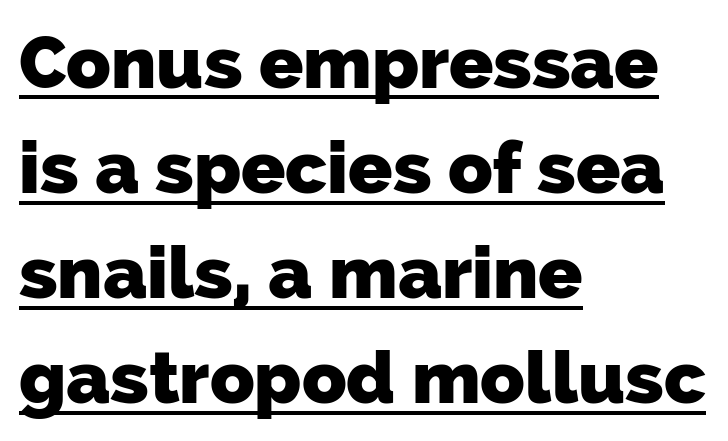
{"serif": "no", "bold": "yes", "weight": "heavy", "width": "normal", "stroke_contrast": "low", "x_height": "medium", "monospaced": "no", "underline": "yes", "align": "left", "line_spacing": "normal", "line_spacing_ratio": 1.44, "letter_spacing": "normal", "letter_spacing_em": 0.0, "glyph_px": 73}
